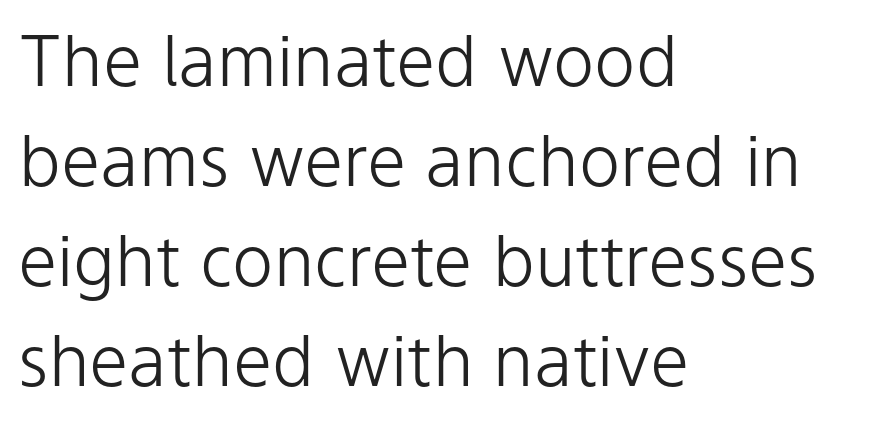
This rendering employs a face without finishing strokes, i.e., a sans-serif. Is the stroke heavy? The answer is a plain regular-or-lighter. This rendering leaves character spacing at its baseline value. These lines are rendered in a variable-pitch font.
